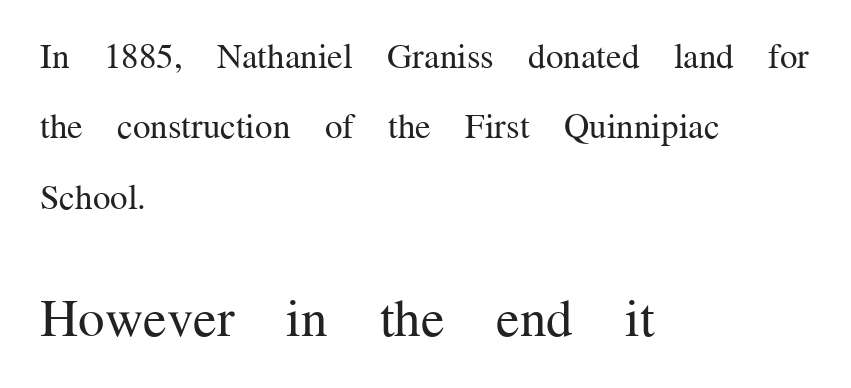
One-word summary of the alignment: left. The passage shown is typeset with a serif family. Rule under the text: the space is simply empty. Vertical stems look standard width or narrower in stroke. Designer's note — italics off, roman on. Vertically, the passage feels expansive, rows floating well apart.
